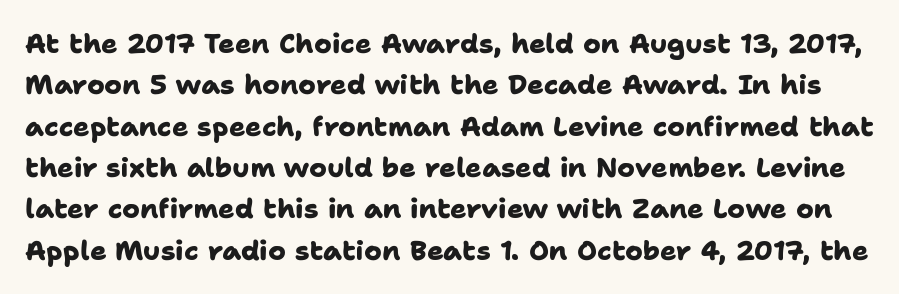
Q: Is the text bold? A: Yes.
Q: Is the text underlined? A: No.
Q: Is the spacing between letters normal or unusually wide? A: Normal.
Q: Is the spacing between lines tight, normal or loose? A: Normal.
